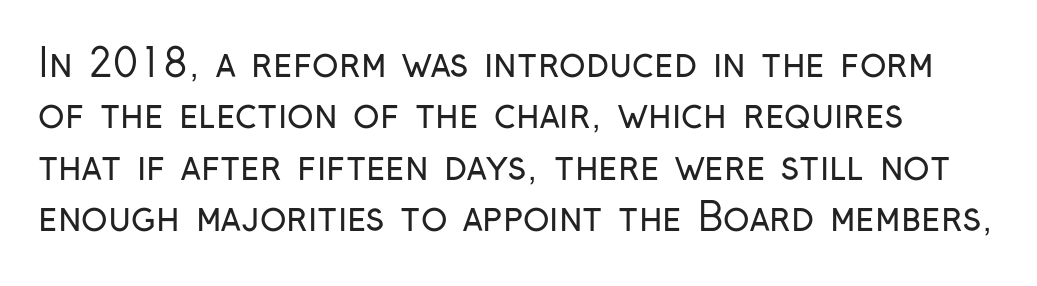
The image shows 39 px regular-weight, condensed sans-serif type, upright; set normal line spacing (1.32x), normal letter spacing, not underlined; low stroke contrast and a medium x-height.
